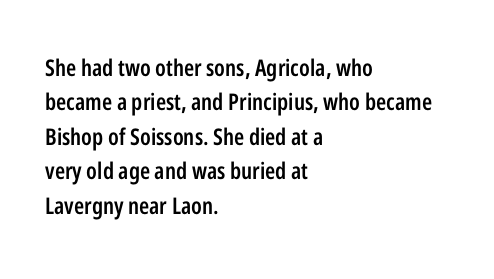
{"italic": "no", "bold": "semi", "underline": "no", "align": "left", "line_spacing": "normal", "line_spacing_ratio": 1.5, "letter_spacing": "normal", "letter_spacing_em": 0.0, "glyph_px": 23}
